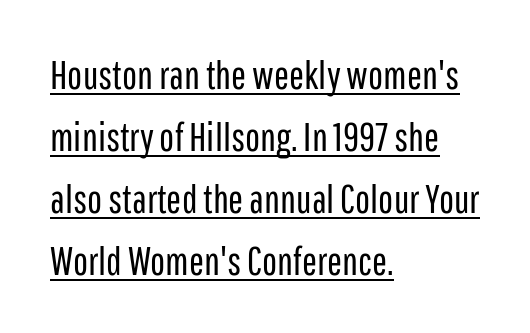
The image shows 40 px regular-weight, condensed sans-serif type, upright; set left-aligned, normal line spacing (1.55x), normal letter spacing, underlined; low stroke contrast and a medium x-height.
